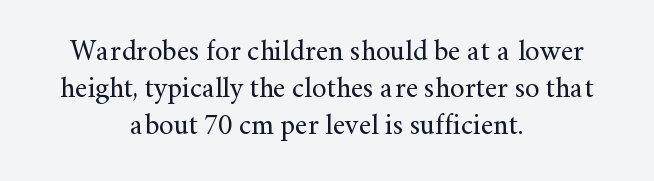
Q: Is the text bold? A: No.
Q: Is the text italic (slanted)? A: No, it is upright.
Q: Is the typeface a serif or a sans-serif typeface? A: Serif.
Q: Is the text underlined? A: No.
Q: How is the paragraph aligned? A: Centered.
Q: Is the spacing between letters normal or unusually wide? A: Normal.
Q: Is the spacing between lines tight, normal or loose? A: Normal.
Q: Width (condensed, normal, or wide)? A: Normal.
Q: Stroke contrast? A: Medium.
Q: x-height? A: Small.
Q: Monospaced? A: No.
